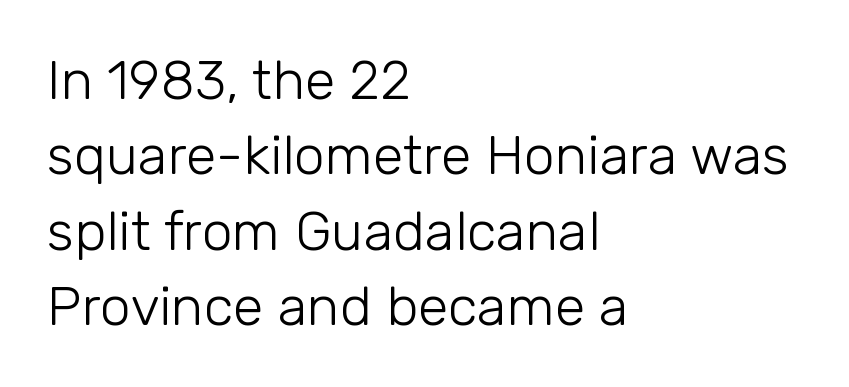
Q: Is the text bold? A: No.
Q: Is the text italic (slanted)? A: No, it is upright.
Q: Is the typeface a serif or a sans-serif typeface? A: Sans-serif.
Q: Is the text underlined? A: No.
Q: How is the paragraph aligned? A: Left-aligned.
Q: Is the spacing between letters normal or unusually wide? A: Normal.
Q: Is the spacing between lines tight, normal or loose? A: Normal.
Q: Width (condensed, normal, or wide)? A: Normal.
Q: Stroke contrast? A: Low.
Q: x-height? A: Medium.
Q: Monospaced? A: No.
